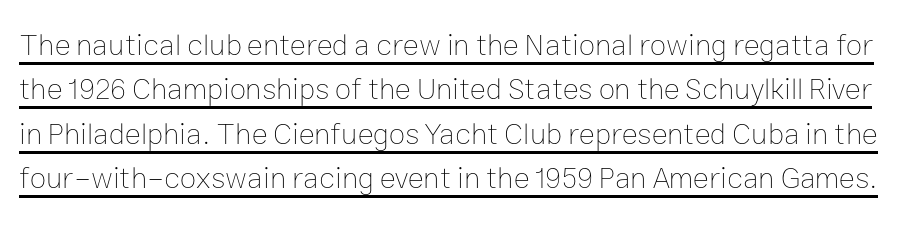
The image shows 30 px thin type, upright; set normal line spacing (1.48x), normal letter spacing, underlined; low stroke contrast and a medium x-height.
